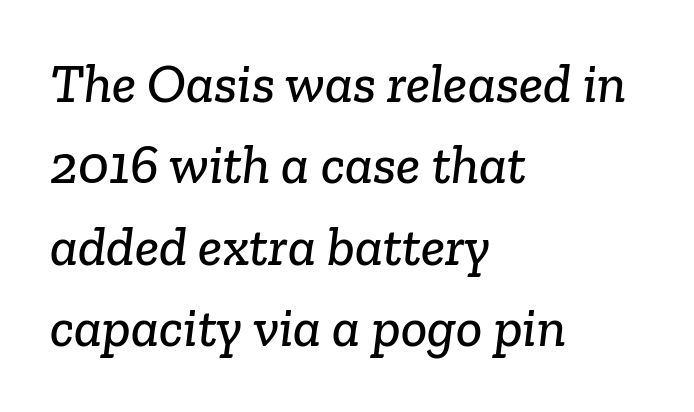
Q: Is the typeface a serif or a sans-serif typeface? A: Serif.
Q: Is the text underlined? A: No.
Q: How is the paragraph aligned? A: Left-aligned.
Q: Is the spacing between letters normal or unusually wide? A: Normal.
Q: Is the spacing between lines tight, normal or loose? A: Normal.
Q: Width (condensed, normal, or wide)? A: Normal.
Q: Stroke contrast? A: Low.
Q: x-height? A: Medium.
Q: Monospaced? A: No.
